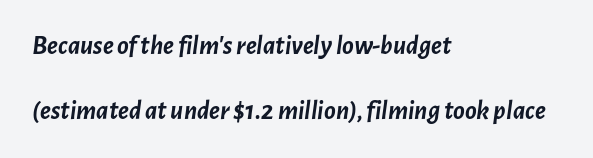
Q: Is the text bold? A: Yes.
Q: Is the text italic (slanted)? A: Yes, it leans right by about 7 degrees.
Q: Is the text underlined? A: No.
Q: How is the paragraph aligned? A: Left-aligned.
Q: Is the spacing between letters normal or unusually wide? A: Normal.
Q: Is the spacing between lines tight, normal or loose? A: Loose.
